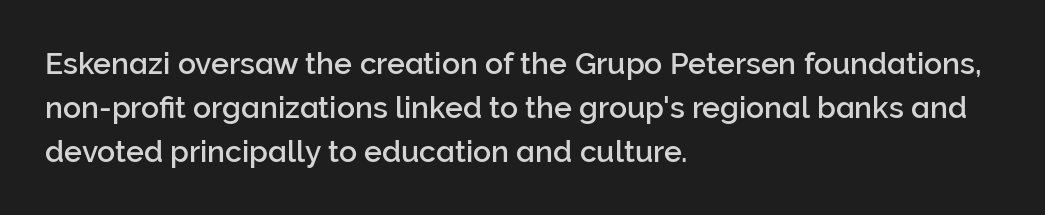
The letterforms sit shoulder to shoulder at normal distance. Is there any slant? The stems are plumb. Each row of text sits above clean, open space. Does the copy run flush right? No — it runs flush left. Regarding leading, the lines here are spaced in the standard way.
